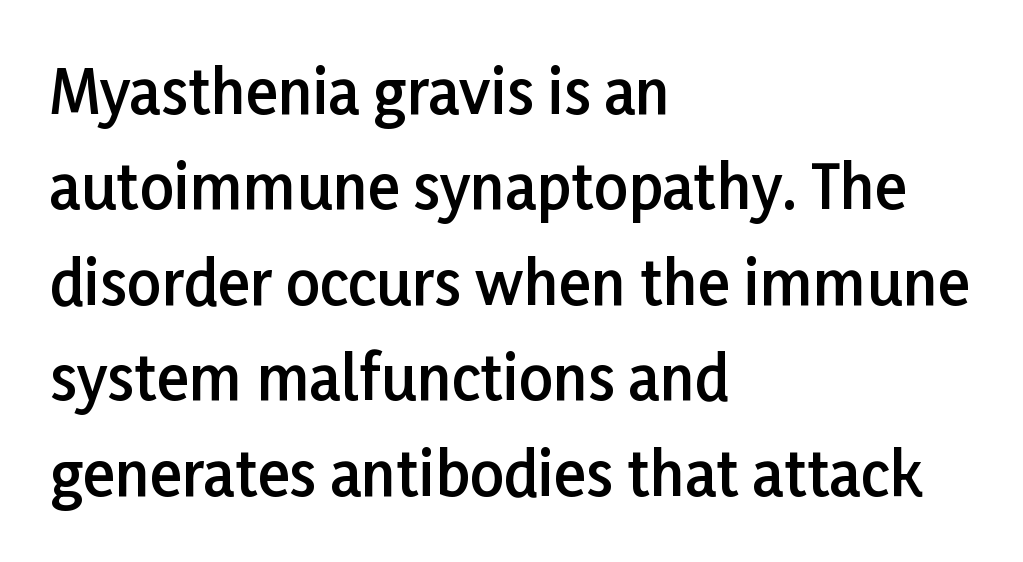
Descenders hang freely into open space. The sample has been set in demibold, a notch under bold. No feet cap the strokes, marking this as sans-serif type. Each letter keeps its own natural width here, so spacing adapts to shape. The letters stand upright; this is a roman face. The passage shown has conventional tracking throughout.
